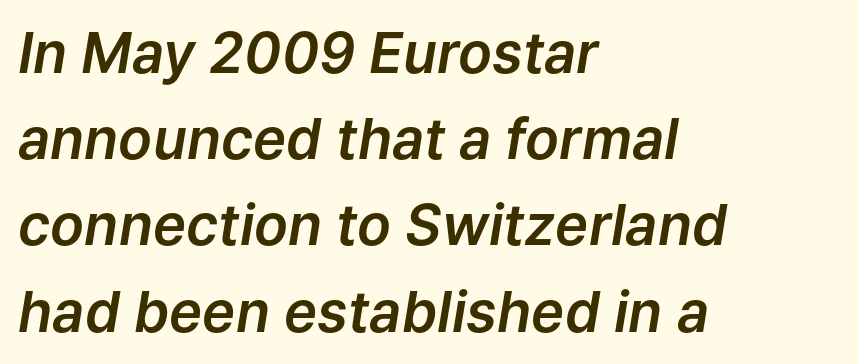
Q: Is the text italic (slanted)? A: Yes, it leans right by about 9 degrees.
Q: Is the text underlined? A: No.
Q: How is the paragraph aligned? A: Left-aligned.
Q: Is the spacing between letters normal or unusually wide? A: Normal.
Q: Is the spacing between lines tight, normal or loose? A: Normal.
Q: Width (condensed, normal, or wide)? A: Normal.
Q: Stroke contrast? A: Low.
Q: x-height? A: Medium.
Q: Monospaced? A: No.
